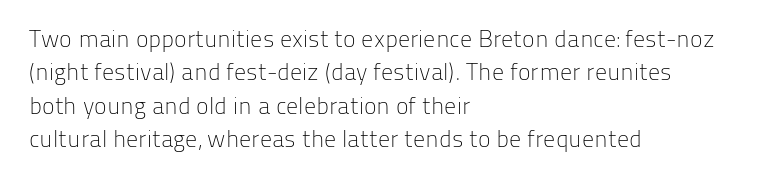
{"italic": "no", "bold": "no", "underline": "no", "align": "left", "line_spacing": "normal", "line_spacing_ratio": 1.39, "letter_spacing": "normal", "letter_spacing_em": 0.0, "glyph_px": 24}
